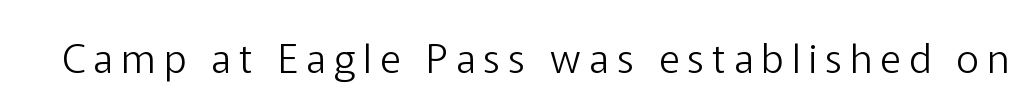
The image shows 40 px light sans-serif type, upright; set unusually wide letter spacing (+0.2 em), not underlined; low stroke contrast and a medium x-height.
